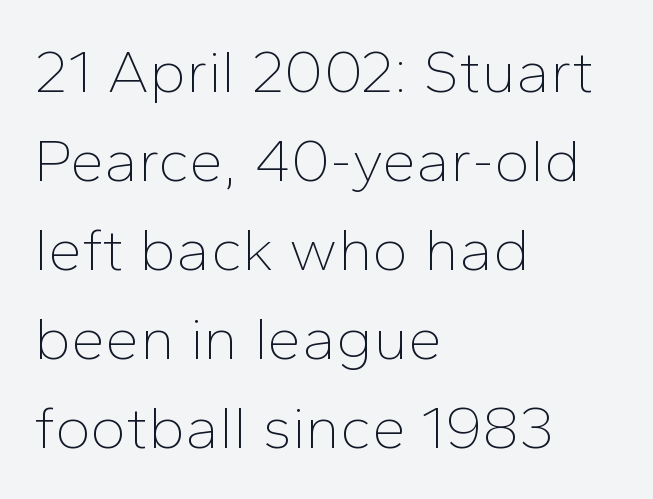
{"serif": "no", "italic": "no", "bold": "no", "weight": "thin", "width": "normal", "stroke_contrast": "low", "x_height": "medium", "monospaced": "no", "underline": "no", "align": "left", "line_spacing": "normal", "line_spacing_ratio": 1.46, "letter_spacing": "normal", "letter_spacing_em": 0.0, "glyph_px": 61}
